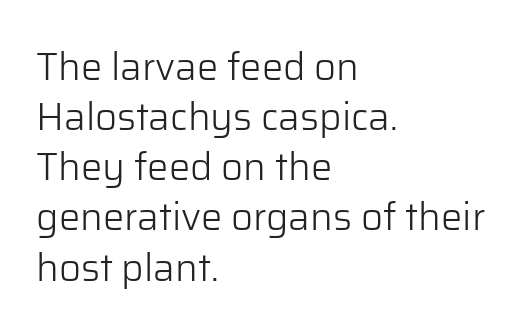
The ragged edge is on the right, which tells us the setting is flush left. Here the designer chose a conventional face with non-uniform glyph widths. This rendering employs a face without finishing strokes, i.e., a sans-serif. Does the lettering tilt? It doesn't — this is upright. Honestly, the row spacing looks completely unremarkable. The space beneath each line is pristine and unruled.
